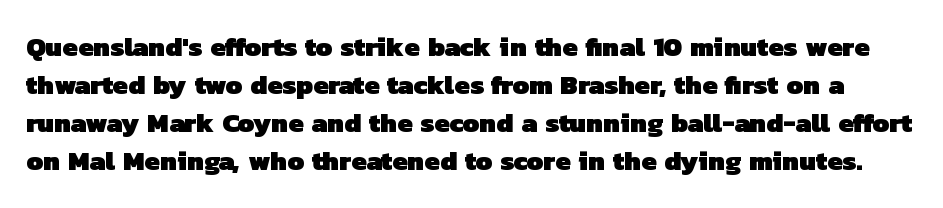
Q: Is the text bold? A: Yes.
Q: Is the text underlined? A: No.
Q: Is the spacing between letters normal or unusually wide? A: Normal.
Q: Is the spacing between lines tight, normal or loose? A: Normal.
